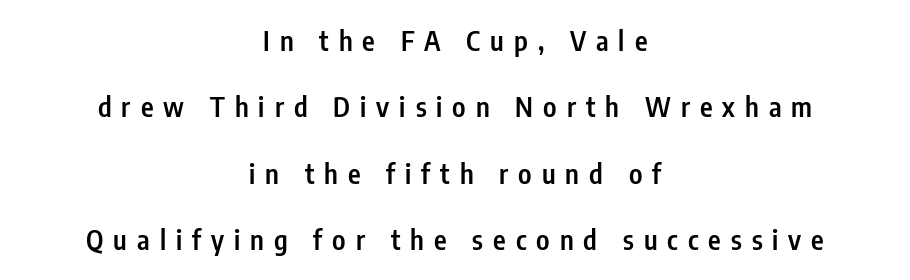
Q: Is the text bold? A: Semi-bold.
Q: Is the text italic (slanted)? A: No, it is upright.
Q: Is the text underlined? A: No.
Q: How is the paragraph aligned? A: Centered.
Q: Is the spacing between letters normal or unusually wide? A: Unusually wide.
Q: Is the spacing between lines tight, normal or loose? A: Loose.
